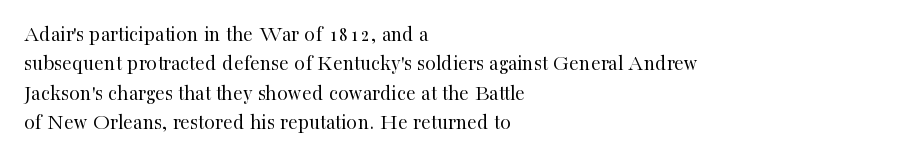
{"italic": "no", "bold": "no", "underline": "no", "align": "left", "line_spacing": "normal", "line_spacing_ratio": 1.33, "letter_spacing": "normal", "letter_spacing_em": 0.0, "glyph_px": 22}
